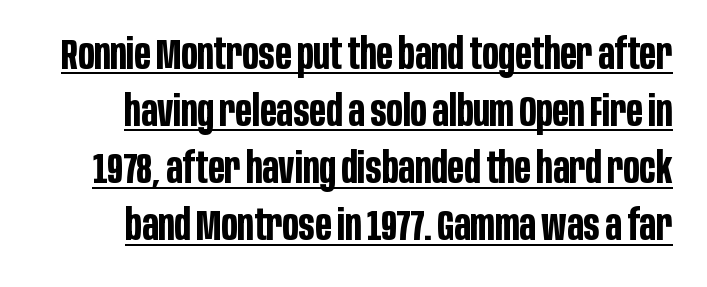
The image shows 42 px bold, condensed sans-serif type, upright; set normal line spacing (1.36x), normal letter spacing, underlined; low stroke contrast and a large x-height.
